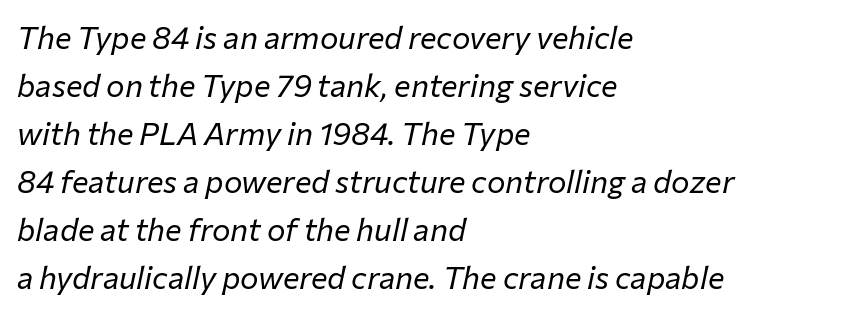
Q: Is the text bold? A: No.
Q: Is the text italic (slanted)? A: Yes, it leans right by about 12 degrees.
Q: Is the text underlined? A: No.
Q: How is the paragraph aligned? A: Left-aligned.
Q: Is the spacing between letters normal or unusually wide? A: Normal.
Q: Is the spacing between lines tight, normal or loose? A: Normal.
Q: Width (condensed, normal, or wide)? A: Normal.
Q: Stroke contrast? A: Low.
Q: x-height? A: Medium.
Q: Monospaced? A: No.
